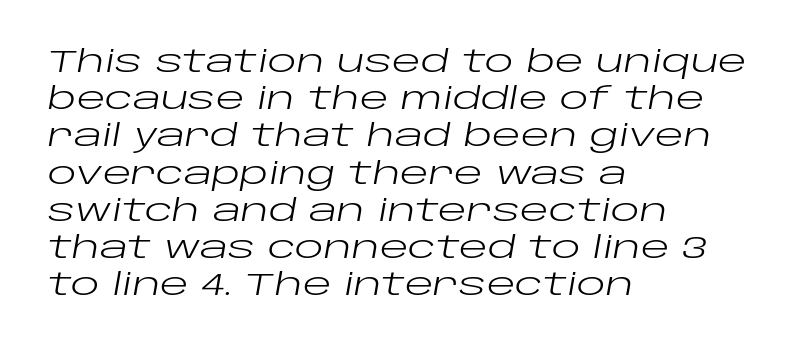
{"italic": "yes", "lean": "right", "slant_degrees": 10, "bold": "no", "weight": "regular", "width": "wide", "stroke_contrast": "low", "x_height": "large", "monospaced": "no", "underline": "no", "align": "left", "line_spacing_ratio": 1.24, "letter_spacing": "normal", "letter_spacing_em": 0.0, "glyph_px": 30}
